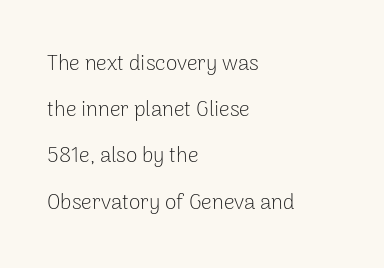
Look at the tracking — it's just the regular setting, nothing added. Reading down the column, the eye jumps a long way to each next line. Weight class: somewhere from thin through regular. Underlining? Definitely not there. Posture: straight, roman, zero tilt. The typesetter chose a ragged-right arrangement here.
